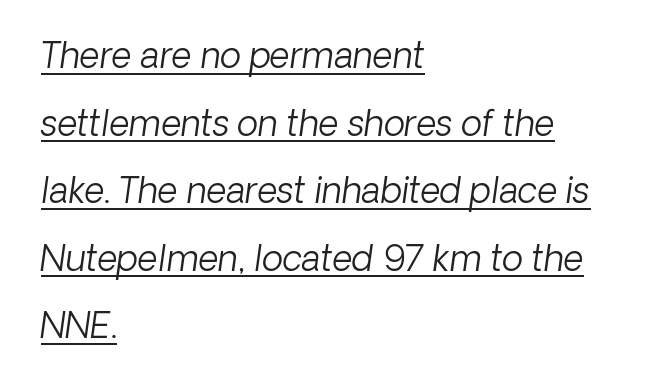
{"serif": "no", "bold": "no", "weight": "light", "width": "normal", "stroke_contrast": "low", "x_height": "medium", "monospaced": "no", "underline": "yes", "align": "left", "line_spacing": "loose", "line_spacing_ratio": 1.93, "letter_spacing": "normal", "letter_spacing_em": 0.0, "glyph_px": 35}
